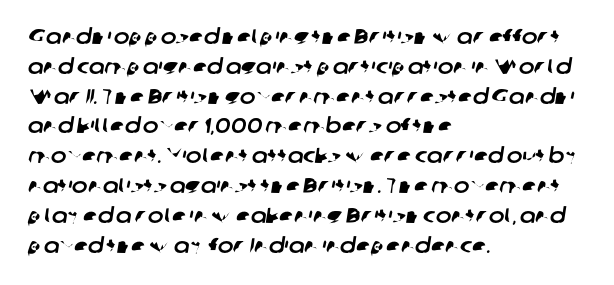
Line spacing here is normal. Default kerning and tracking; the words read as compact shapes. Which margin do the lines hug? The left one — the right edge is uneven. Check the space under the baseline: it is left empty.
